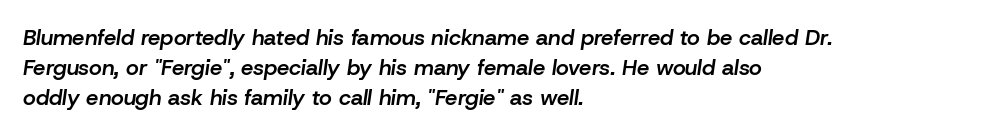
{"italic": "yes", "lean": "right", "slant_degrees": 8, "bold": "semi", "underline": "no", "align": "left", "line_spacing": "normal", "line_spacing_ratio": 1.36, "letter_spacing": "normal", "letter_spacing_em": 0.0, "glyph_px": 22}
